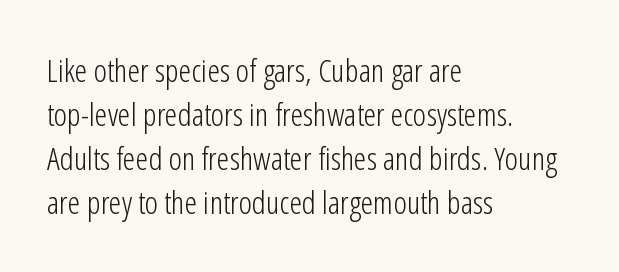
The line-height multiplier appears to be the usual default. A typesetter would label this face a sans. The lines are quadded left. Posture: vertical.
